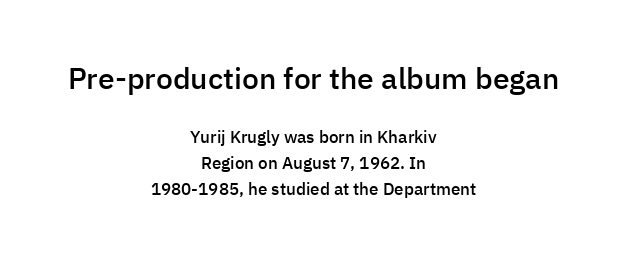
{"serif": "no", "italic": "no", "bold": "semi", "weight": "semibold", "width": "normal", "stroke_contrast": "low", "x_height": "medium", "monospaced": "no", "underline": "no", "align": "center", "line_spacing": "normal", "line_spacing_ratio": 1.51, "letter_spacing": "normal", "letter_spacing_em": 0.0, "larger_block": "first", "size_ratio": 1.76, "glyph_px": 30}
